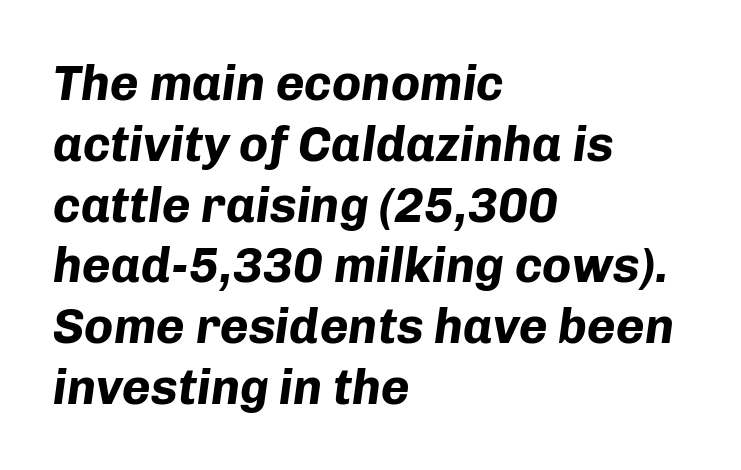
{"italic": "yes", "lean": "right", "slant_degrees": 8, "bold": "yes", "weight": "bold", "width": "normal", "stroke_contrast": "low", "x_height": "medium", "monospaced": "no", "underline": "no", "align": "left", "line_spacing_ratio": 1.24, "letter_spacing": "normal", "letter_spacing_em": 0.0, "glyph_px": 49}
